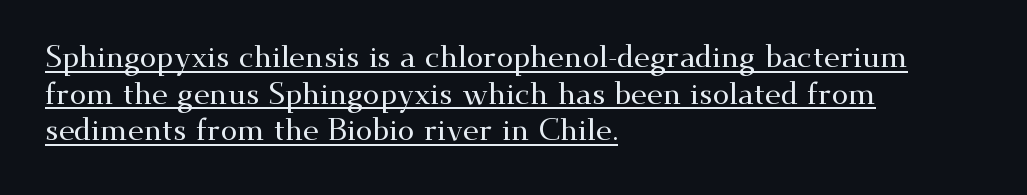
Q: Is the text italic (slanted)? A: No, it is upright.
Q: Is the typeface a serif or a sans-serif typeface? A: Serif.
Q: Is the text underlined? A: Yes.
Q: How is the paragraph aligned? A: Left-aligned.
Q: Is the spacing between letters normal or unusually wide? A: Normal.
Q: Width (condensed, normal, or wide)? A: Wide.
Q: Stroke contrast? A: Medium.
Q: x-height? A: Small.
Q: Monospaced? A: No.
